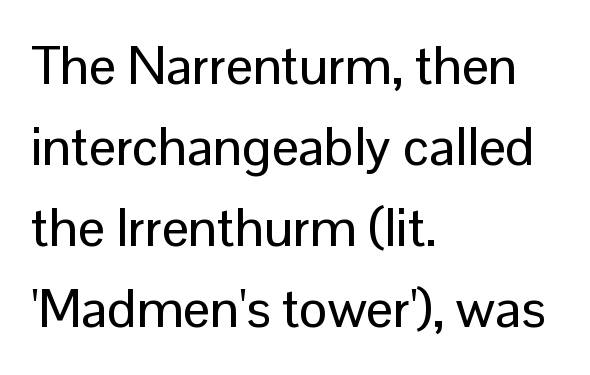
{"serif": "no", "italic": "no", "width": "normal", "stroke_contrast": "low", "x_height": "medium", "monospaced": "no", "underline": "no", "align": "left", "line_spacing": "normal", "line_spacing_ratio": 1.53, "letter_spacing": "normal", "letter_spacing_em": 0.0, "glyph_px": 53}
